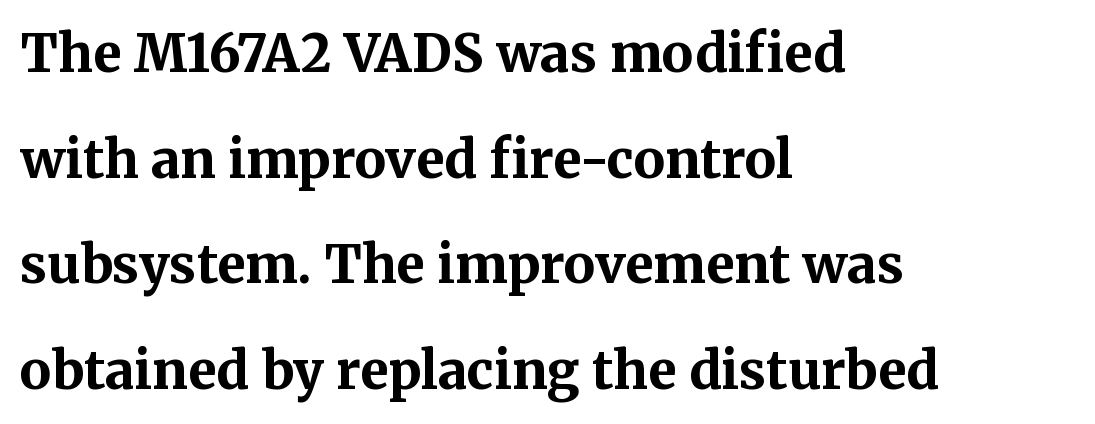
{"serif": "yes", "italic": "no", "bold": "yes", "weight": "bold", "width": "normal", "stroke_contrast": "medium", "x_height": "medium", "monospaced": "no", "underline": "no", "align": "left", "line_spacing": "loose", "line_spacing_ratio": 2.03, "letter_spacing": "normal", "letter_spacing_em": 0.0, "glyph_px": 52}
